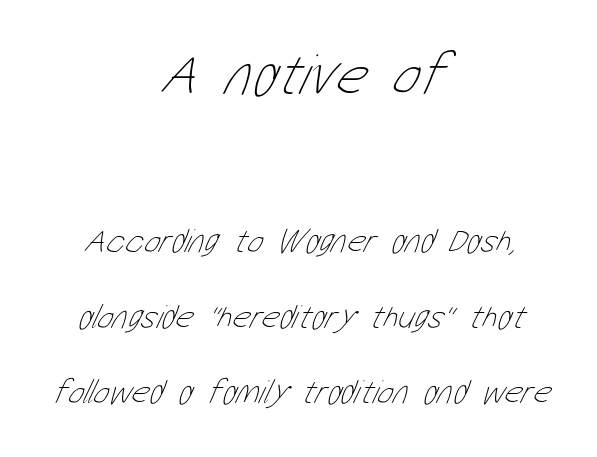
The strokes are not fattened; the text isn't bold. Visually, the top section dominates because its glyphs are scaled up. Character widths vary here, with narrow letters taking less room than wide ones. Does extra space separate the letters? No, they use regular spacing. The block of text is sparse from top to bottom, with ample space between rows. The space beneath each line is pristine and unruled.
